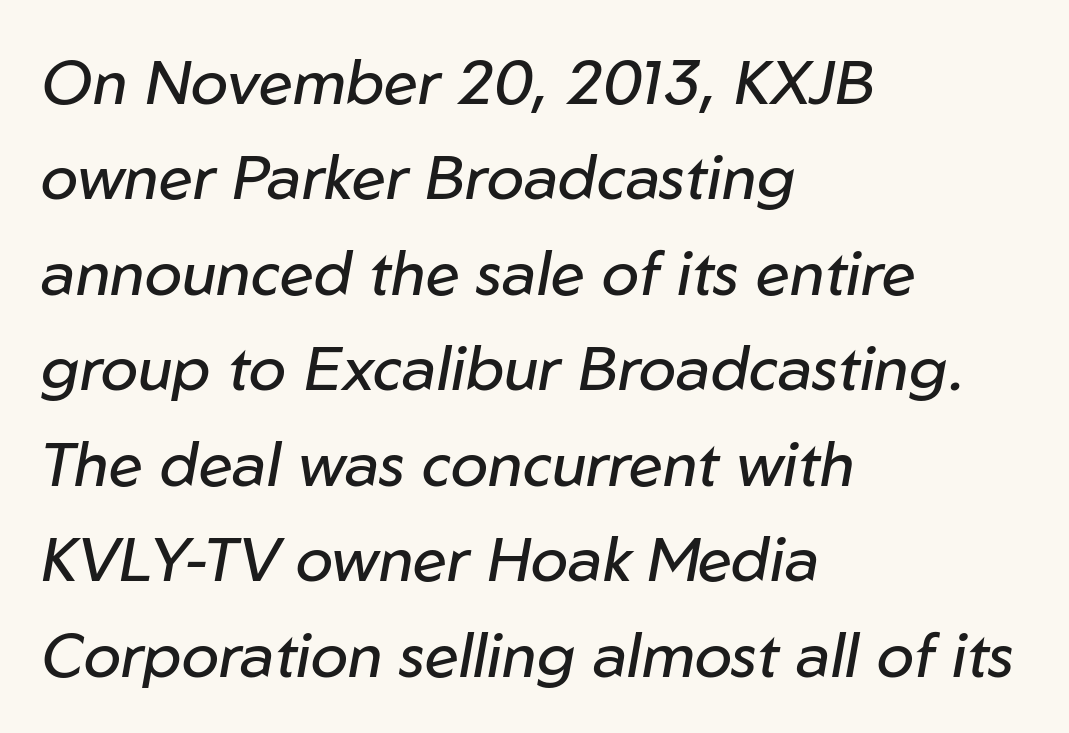
No letter is thick-stroked: the sample isn't bold. Characters are canted at an angle relative to the baseline's perpendicular. Which margin do the lines hug? The left one — the right edge is uneven. Plain, unruled lines of type. Reading down the column, the eye jumps a familiar distance to each next line. These lines are rendered in a variable-pitch font.
